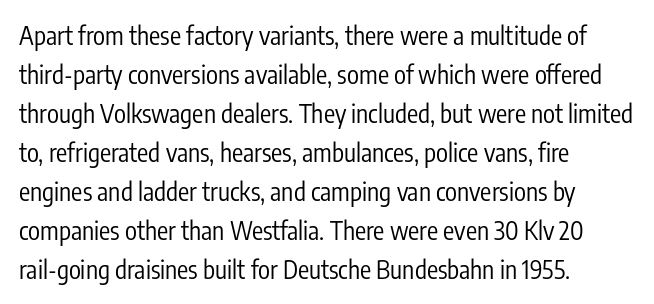
Q: Is the text bold? A: No.
Q: Is the text italic (slanted)? A: No, it is upright.
Q: Is the text underlined? A: No.
Q: How is the paragraph aligned? A: Left-aligned.
Q: Is the spacing between letters normal or unusually wide? A: Normal.
Q: Is the spacing between lines tight, normal or loose? A: Normal.
